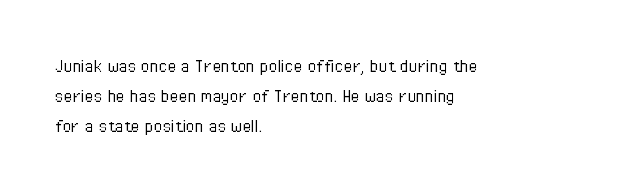
{"italic": "no", "bold": "no", "underline": "no", "align": "left", "line_spacing": "normal", "line_spacing_ratio": 1.5, "letter_spacing": "normal", "letter_spacing_em": 0.0, "glyph_px": 20}
